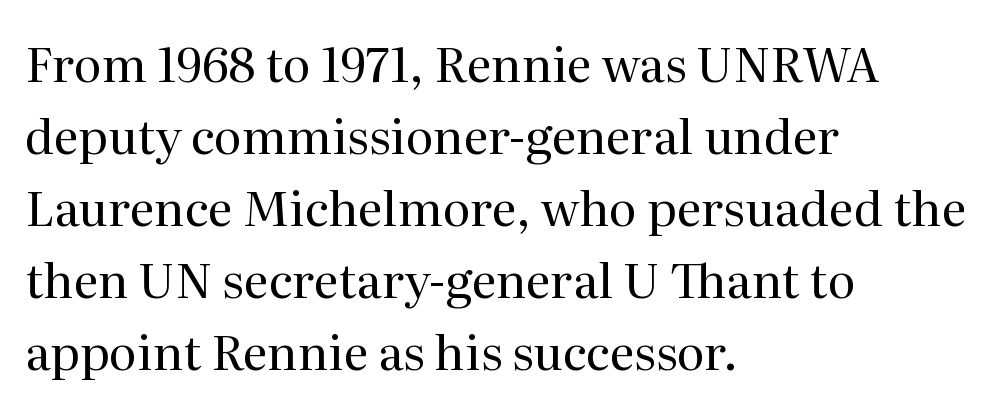
Q: Is the text bold? A: No.
Q: Is the text italic (slanted)? A: No, it is upright.
Q: Is the typeface a serif or a sans-serif typeface? A: Serif.
Q: Is the text underlined? A: No.
Q: How is the paragraph aligned? A: Left-aligned.
Q: Is the spacing between letters normal or unusually wide? A: Normal.
Q: Is the spacing between lines tight, normal or loose? A: Normal.
Q: Width (condensed, normal, or wide)? A: Normal.
Q: Stroke contrast? A: Medium.
Q: x-height? A: Medium.
Q: Monospaced? A: No.
